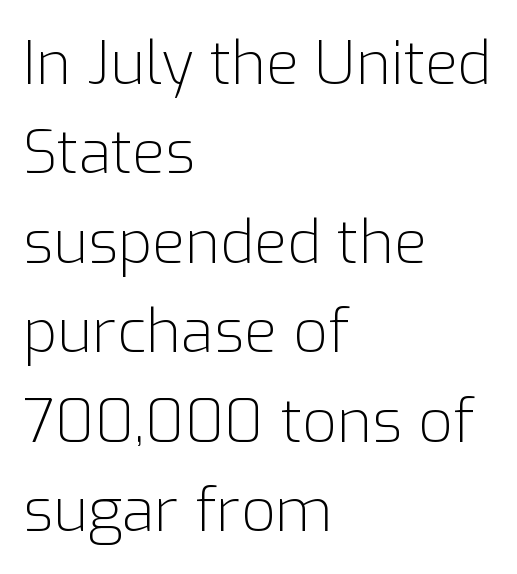
A sans-serif font was chosen for this passage. Honestly, the row spacing looks completely unremarkable. Type without underlining. Weight: not bold — regular or lighter.
